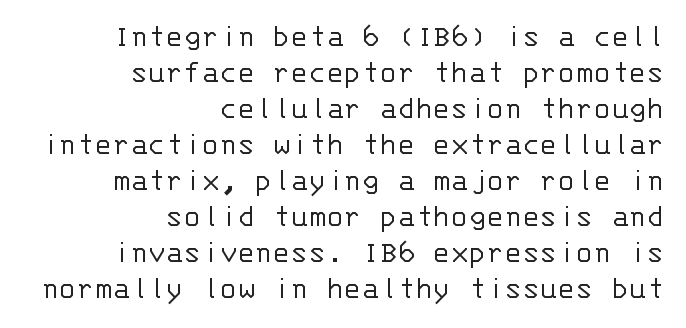
The image shows 33 px light sans-serif type, upright, monospaced; set right-aligned, tight line spacing (1.09x), normal letter spacing, not underlined; low stroke contrast and a large x-height.
